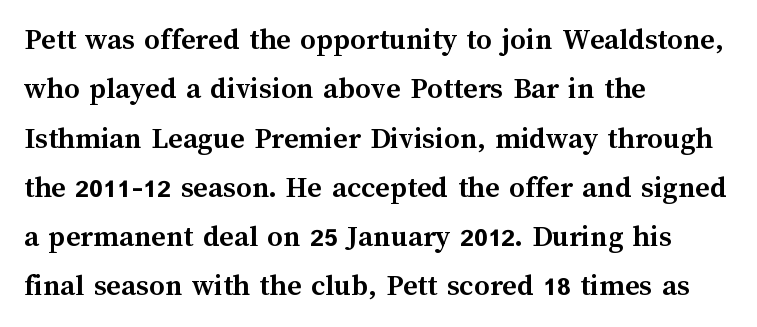
These words are printed bold, with thick strokes throughout. The rag falls on the right side of this text block. The letters stand straight up with perfectly vertical stems. Baseline-to-baseline distance is the conventional proportion of letter height.
